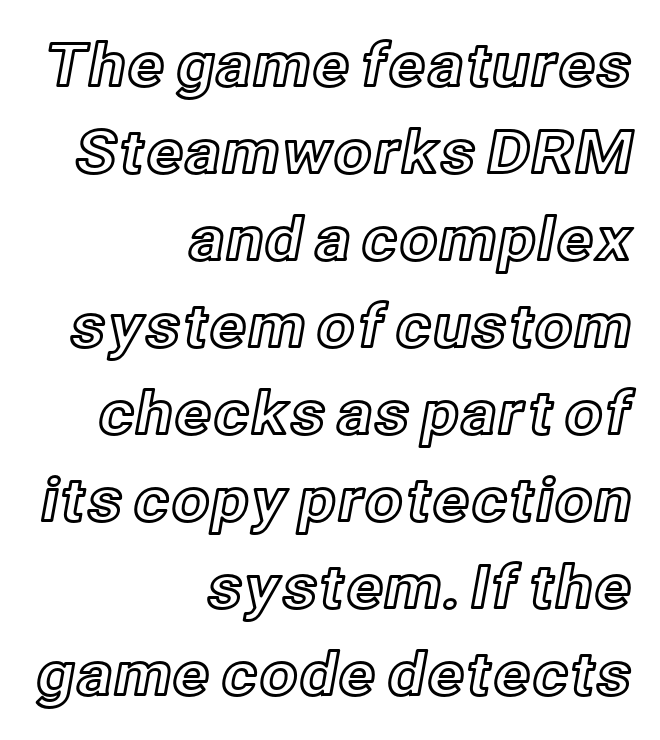
Quick note: underline off. You could call the tracking neutral — neither tight nor loose. These lines are rendered in a variable-pitch font. If you measured baseline to baseline, you'd find a middling distance. In CSS terms this would be text-align: right.
